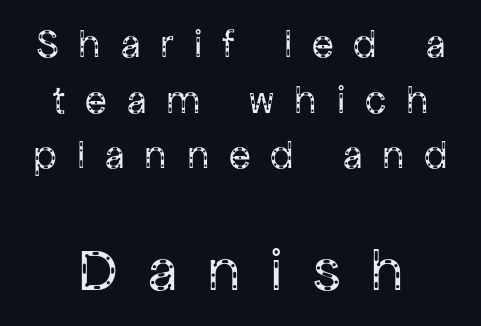
Q: Is the text bold? A: No.
Q: Is the text italic (slanted)? A: No, it is upright.
Q: Is the typeface a serif or a sans-serif typeface? A: Sans-serif.
Q: Is the text underlined? A: No.
Q: How is the paragraph aligned? A: Centered.
Q: Is the spacing between letters normal or unusually wide? A: Unusually wide.
Q: Is the spacing between lines tight, normal or loose? A: Normal.
Q: Which block of text is set in a larger size, the first (top) or the second (bottom)? A: The second (bottom) one.
Q: Width (condensed, normal, or wide)? A: Normal.
Q: Stroke contrast? A: Low.
Q: x-height? A: Medium.
Q: Monospaced? A: No.
